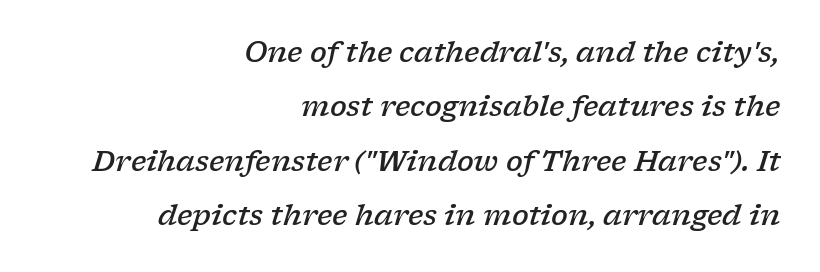
The image shows 28 px semibold, wide serif type, italic (leaning right); set right-aligned, loose line spacing (1.94x), normal letter spacing, not underlined; low stroke contrast and a medium x-height.
